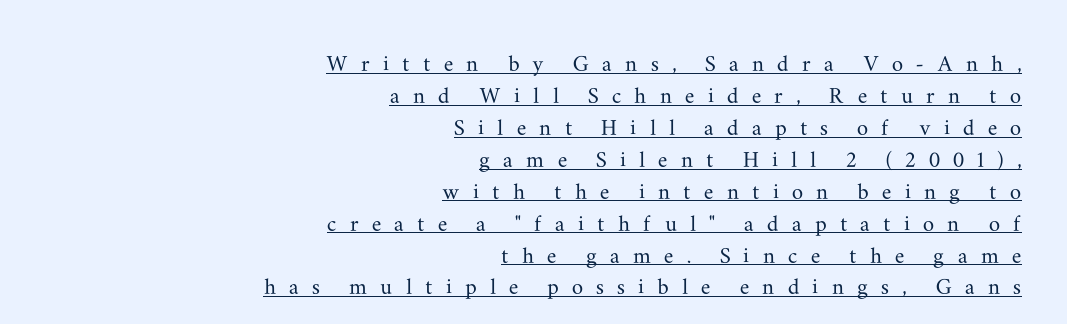
The setting favours the right margin, as signatures and pull-quotes sometimes do. The rendering uses a small line-height, squeezing the rows. These lines were composed using upright roman letters. Looks like regular typesetting: each glyph gets only the width it needs. Does the type have serifs? Yes, each stem ends in a small foot.
